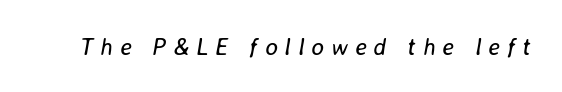
Q: Is the text bold? A: No.
Q: Is the text italic (slanted)? A: Yes, it leans right by about 8 degrees.
Q: Is the text underlined? A: No.
Q: Is the spacing between letters normal or unusually wide? A: Unusually wide.
